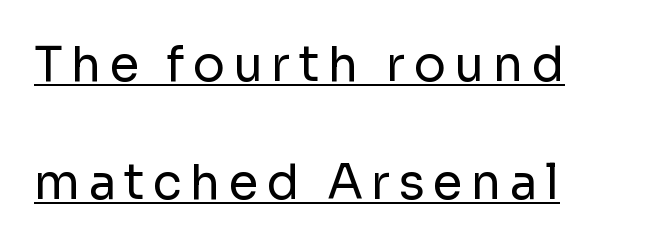
Q: Is the text bold? A: No.
Q: Is the text italic (slanted)? A: No, it is upright.
Q: Is the typeface a serif or a sans-serif typeface? A: Sans-serif.
Q: Is the text underlined? A: Yes.
Q: How is the paragraph aligned? A: Left-aligned.
Q: Is the spacing between lines tight, normal or loose? A: Loose.
Q: Width (condensed, normal, or wide)? A: Normal.
Q: Stroke contrast? A: Low.
Q: x-height? A: Medium.
Q: Monospaced? A: No.
